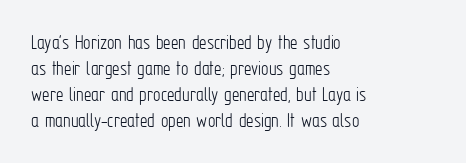
The image shows 21 px text type, upright; set left-aligned, line spacing 1.24x, normal letter spacing, not underlined.
